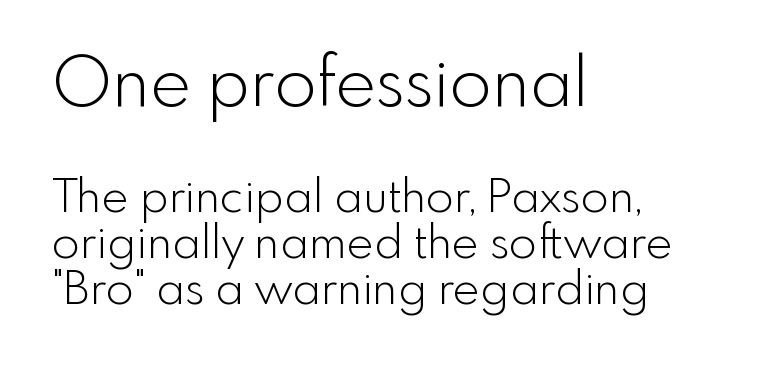
This sample has the flowing, uneven cadence of proportional lettering. The font family rendered here belongs to the sans-serif group. Weight: regular or lighter. Students, observe: this is what under-led, compact text looks like.
